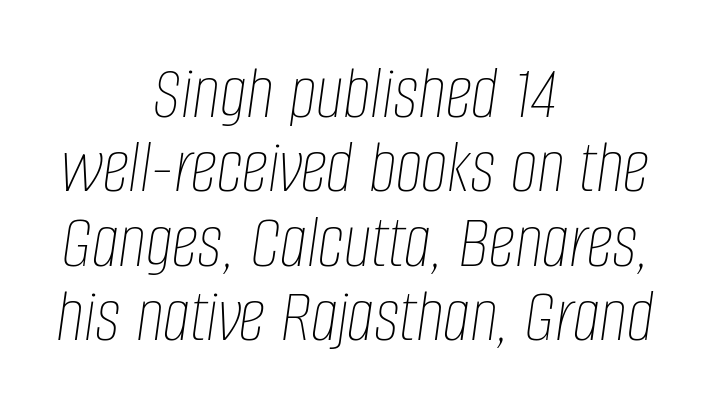
{"italic": "yes", "lean": "right", "slant_degrees": 8, "bold": "no", "weight": "thin", "width": "condensed", "stroke_contrast": "low", "x_height": "large", "monospaced": "no", "underline": "no", "align": "center", "line_spacing": "tight", "line_spacing_ratio": 0.98, "letter_spacing": "normal", "letter_spacing_em": 0.0, "glyph_px": 76}
